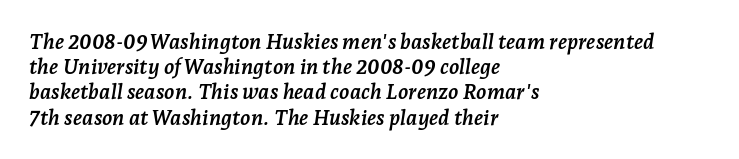
{"italic": "yes", "lean": "right", "slant_degrees": 7, "bold": "yes", "underline": "no", "align": "left", "line_spacing_ratio": 1.2, "letter_spacing": "normal", "letter_spacing_em": 0.0, "glyph_px": 21}
